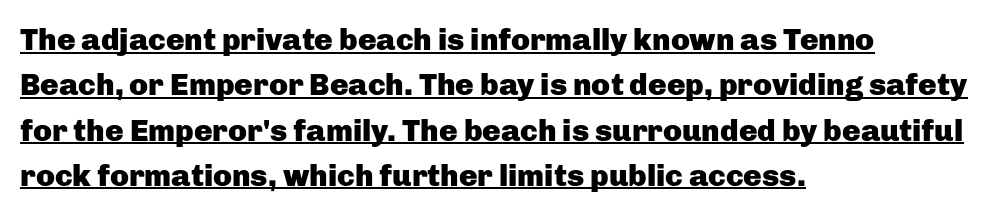
Q: Is the text bold? A: Yes.
Q: Is the text italic (slanted)? A: No, it is upright.
Q: Is the typeface a serif or a sans-serif typeface? A: Sans-serif.
Q: Is the text underlined? A: Yes.
Q: How is the paragraph aligned? A: Left-aligned.
Q: Is the spacing between letters normal or unusually wide? A: Normal.
Q: Is the spacing between lines tight, normal or loose? A: Normal.
Q: Width (condensed, normal, or wide)? A: Normal.
Q: Stroke contrast? A: Low.
Q: x-height? A: Medium.
Q: Monospaced? A: No.
